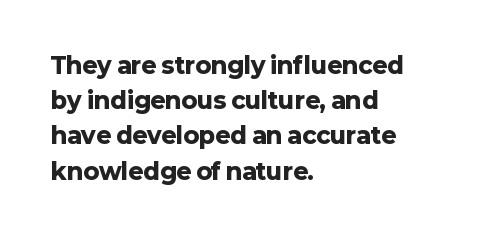
The image shows 23 px bold type, upright; set left-aligned, normal line spacing (1.53x), normal letter spacing, not underlined.
